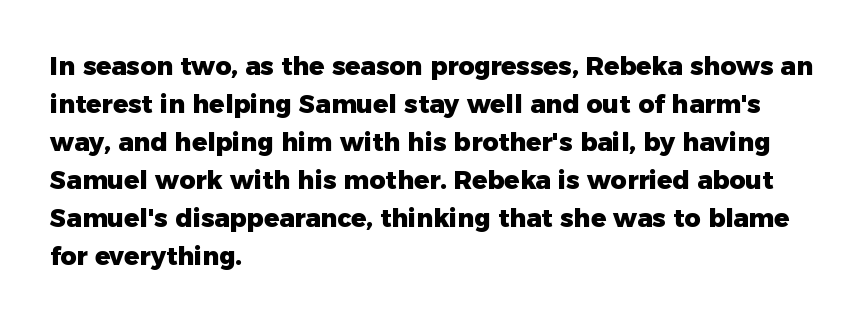
Leftover space on each line is placed entirely after the last word. Normally led — the rows are evenly, conventionally spaced. Type without underlining. Here the glyphs are tracked normally, forming tight word shapes.
